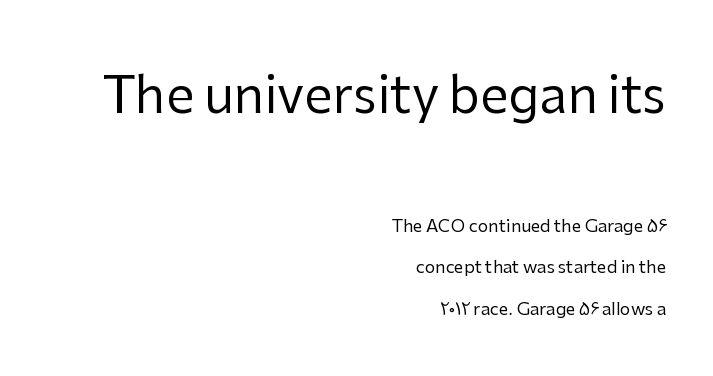
{"serif": "no", "italic": "no", "bold": "no", "weight": "regular", "width": "normal", "stroke_contrast": "low", "x_height": "medium", "monospaced": "no", "underline": "no", "align": "right", "line_spacing": "loose", "line_spacing_ratio": 2.44, "letter_spacing": "normal", "letter_spacing_em": 0.0, "larger_block": "first", "size_ratio": 2.94, "glyph_px": 50}
